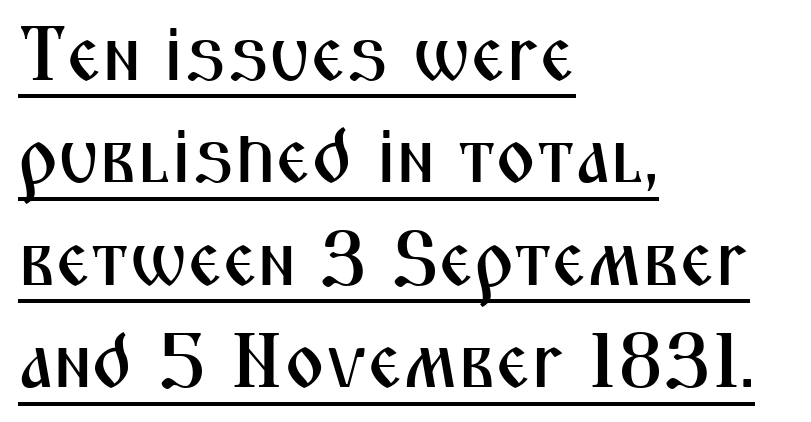
The image shows 77 px condensed sans-serif type, upright; set left-aligned, normal line spacing (1.33x), normal letter spacing, underlined; medium stroke contrast and a medium x-height.
